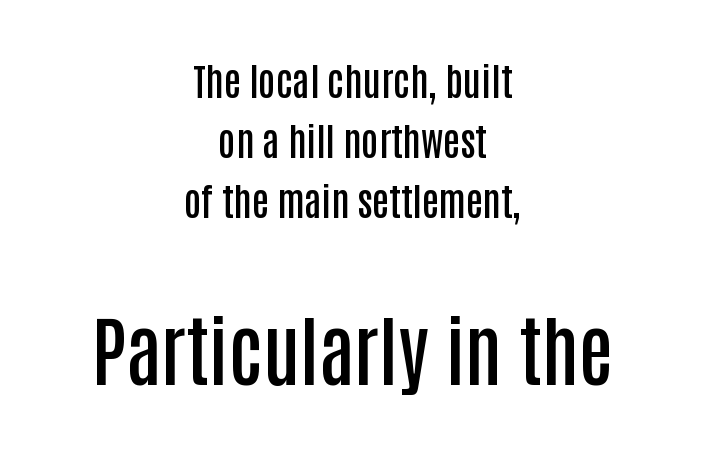
Q: Is the text bold? A: Semi-bold.
Q: Is the text italic (slanted)? A: No, it is upright.
Q: Is the typeface a serif or a sans-serif typeface? A: Sans-serif.
Q: Is the text underlined? A: No.
Q: How is the paragraph aligned? A: Centered.
Q: Is the spacing between letters normal or unusually wide? A: Normal.
Q: Is the spacing between lines tight, normal or loose? A: Normal.
Q: Which block of text is set in a larger size, the first (top) or the second (bottom)? A: The second (bottom) one.
Q: Width (condensed, normal, or wide)? A: Condensed.
Q: Stroke contrast? A: Low.
Q: x-height? A: Large.
Q: Monospaced? A: No.
